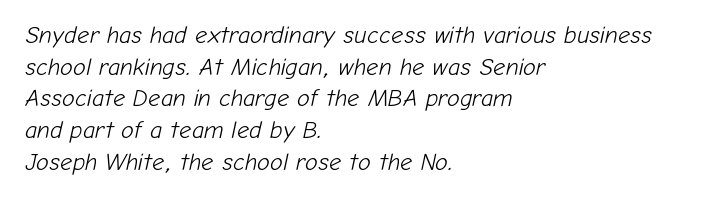
The image shows 24 px text type, italic (leaning right); set left-aligned, normal line spacing (1.32x), normal letter spacing, not underlined.
